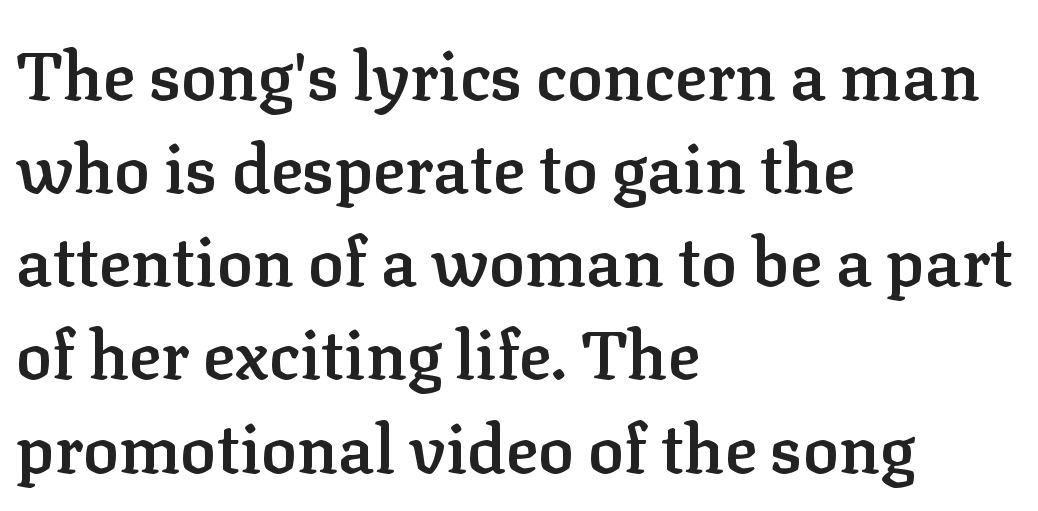
Line spacing here is normal. Spacing between characters is what you'd get straight out of the box. Serif or sans? Serif — the stroke terminals have little feet. Looks like regular typesetting: each glyph gets only the width it needs. The zone under the glyphs is completely vacant. Notice how the stems are strictly vertical — no italics here.
